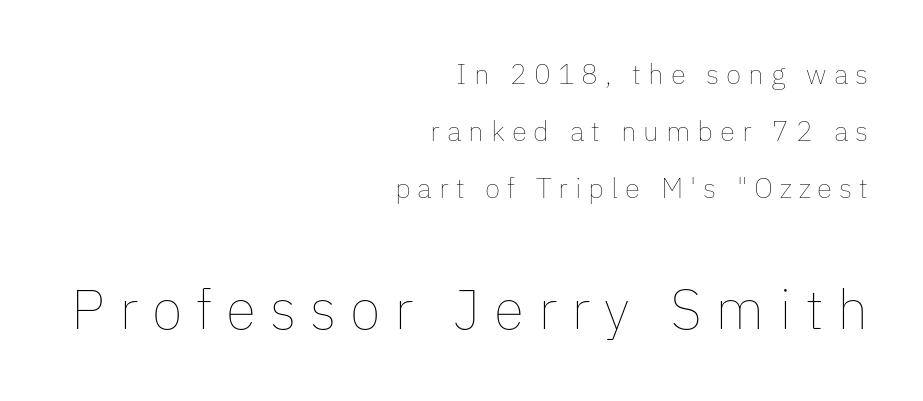
The image shows 56 px thin type, upright; set right-aligned, loose line spacing (2.04x), unusually wide letter spacing (+0.25 em), not underlined; the second (bottom) block is 2.0x larger; low stroke contrast and a medium x-height.
